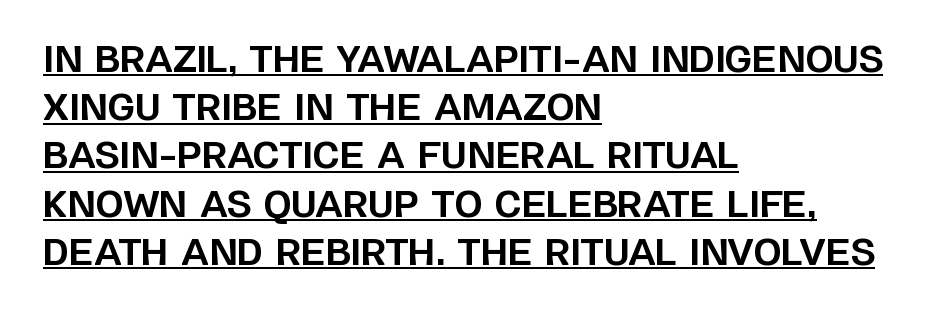
Do the characters align in a grid? No, the font is proportional. Caption: bold face, heavy strokes. These characters rest on top of a visible drawn line. Each line starts at the same left margin while the right side varies.
